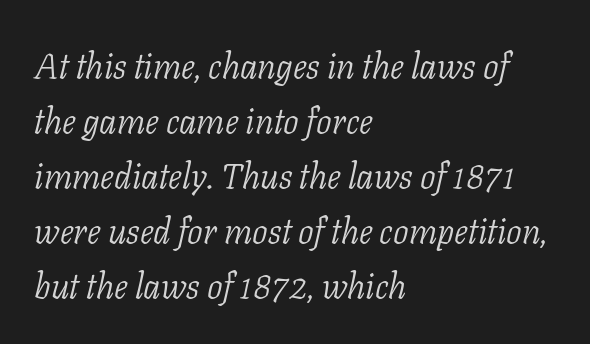
The image shows 35 px light serif type, italic (leaning right); set left-aligned, normal line spacing (1.57x), normal letter spacing, not underlined; low stroke contrast and a medium x-height.
